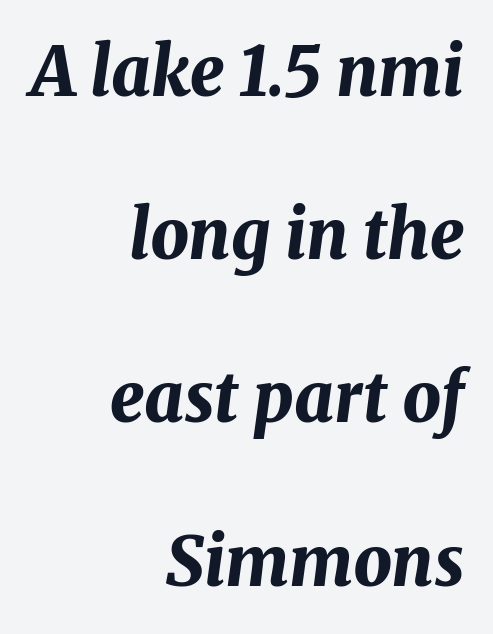
{"italic": "yes", "lean": "right", "slant_degrees": 8, "bold": "yes", "weight": "bold", "width": "normal", "stroke_contrast": "medium", "x_height": "medium", "monospaced": "no", "underline": "no", "align": "right", "line_spacing": "loose", "line_spacing_ratio": 2.4, "letter_spacing": "normal", "letter_spacing_em": 0.0, "glyph_px": 68}
